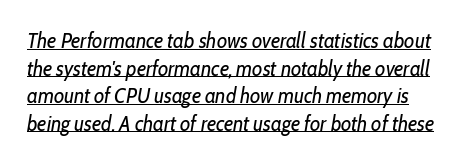
The rendering keeps characters at their native spacing. Honestly, the underline is the first thing you notice here. Weight: in the light-to-regular range. Notice how the stems are inclined rather than vertical — that's the hallmark of italics. The lines sit at an ordinary, default distance from one another.
